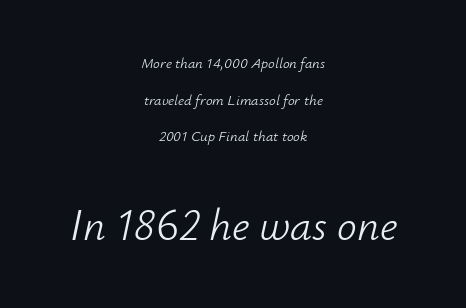
Notice how the stems are inclined rather than vertical — that's the hallmark of italics. Quick note: underline off. Between one letter and the next there's only the usual sliver of space. In this sample the second text group is rendered at the bigger scale. A quiet, ordinary-to-light weight characterises the typeface.
